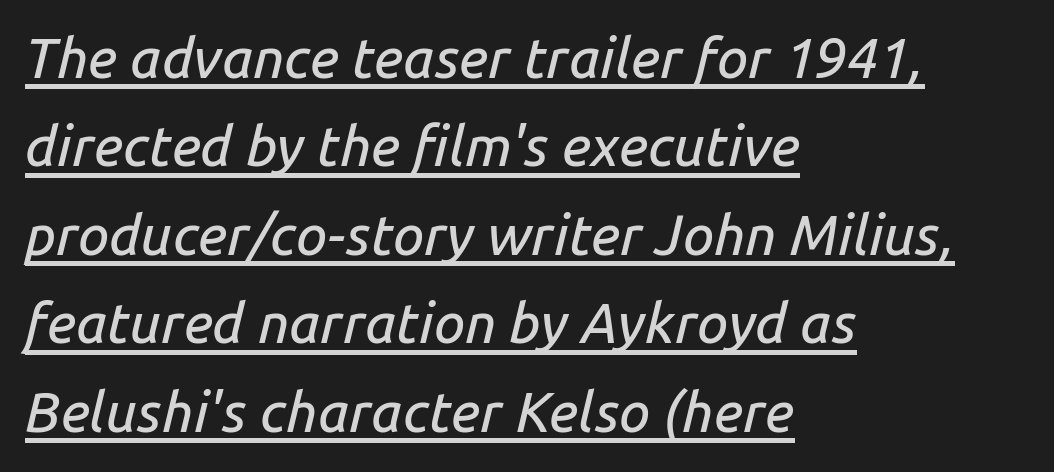
Q: Is the text italic (slanted)? A: Yes, it leans right by about 14 degrees.
Q: Is the text underlined? A: Yes.
Q: How is the paragraph aligned? A: Left-aligned.
Q: Is the spacing between letters normal or unusually wide? A: Normal.
Q: Is the spacing between lines tight, normal or loose? A: Normal.
Q: Width (condensed, normal, or wide)? A: Normal.
Q: Stroke contrast? A: Low.
Q: x-height? A: Medium.
Q: Monospaced? A: No.
